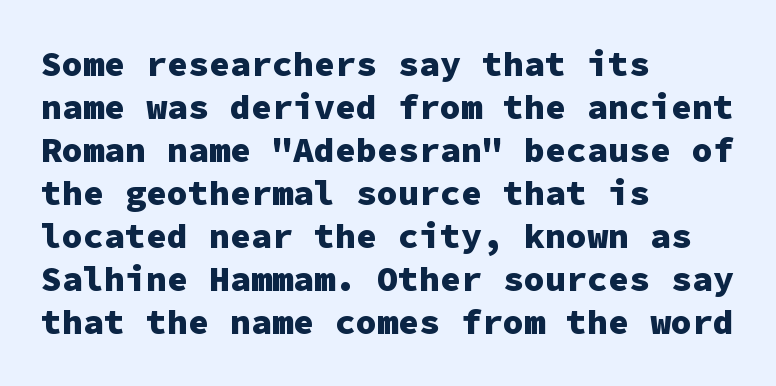
Tracking value appears to be zero — textbook default spacing. The rag falls on the right side of this text block. As a designer I'd log this as weight 700, bold. Check the space under the baseline: it is left empty. Monospaced: the letters line up in strict vertical columns. Ordinary non-slanted type is in use.
